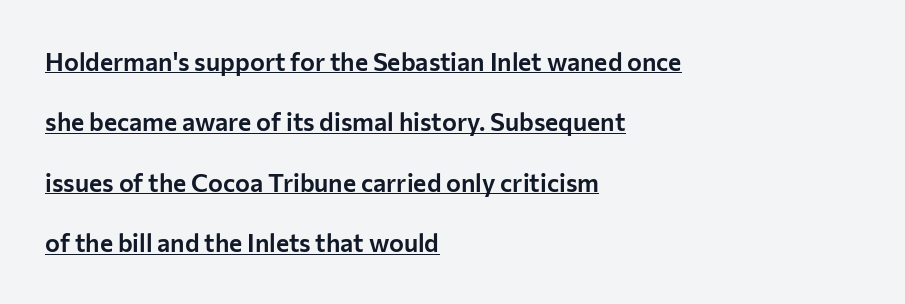
{"italic": "no", "underline": "yes", "align": "left", "line_spacing": "loose", "line_spacing_ratio": 2.42, "letter_spacing": "normal", "letter_spacing_em": 0.0, "glyph_px": 25}
